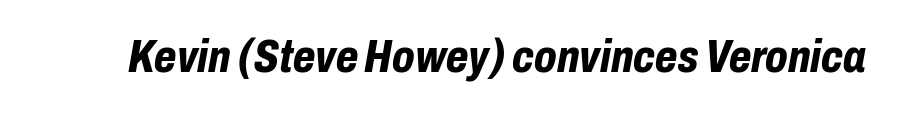
The whole block is typeset with a tilt. Each letter keeps its own natural width here, so spacing adapts to shape. Compared with an ordinary text face, these strokes are far heavier — a full bold. Compared with typical body copy, the letter spacing here is the same. Rule under the text: the space is simply empty.
